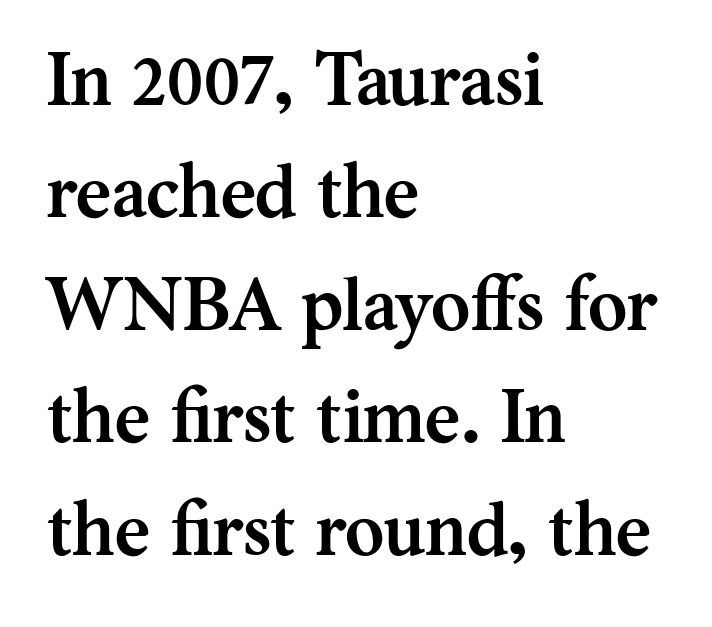
Q: Is the text bold? A: Yes.
Q: Is the text italic (slanted)? A: No, it is upright.
Q: Is the typeface a serif or a sans-serif typeface? A: Serif.
Q: Is the text underlined? A: No.
Q: How is the paragraph aligned? A: Left-aligned.
Q: Is the spacing between letters normal or unusually wide? A: Normal.
Q: Is the spacing between lines tight, normal or loose? A: Normal.
Q: Width (condensed, normal, or wide)? A: Normal.
Q: Stroke contrast? A: Medium.
Q: x-height? A: Medium.
Q: Monospaced? A: No.
